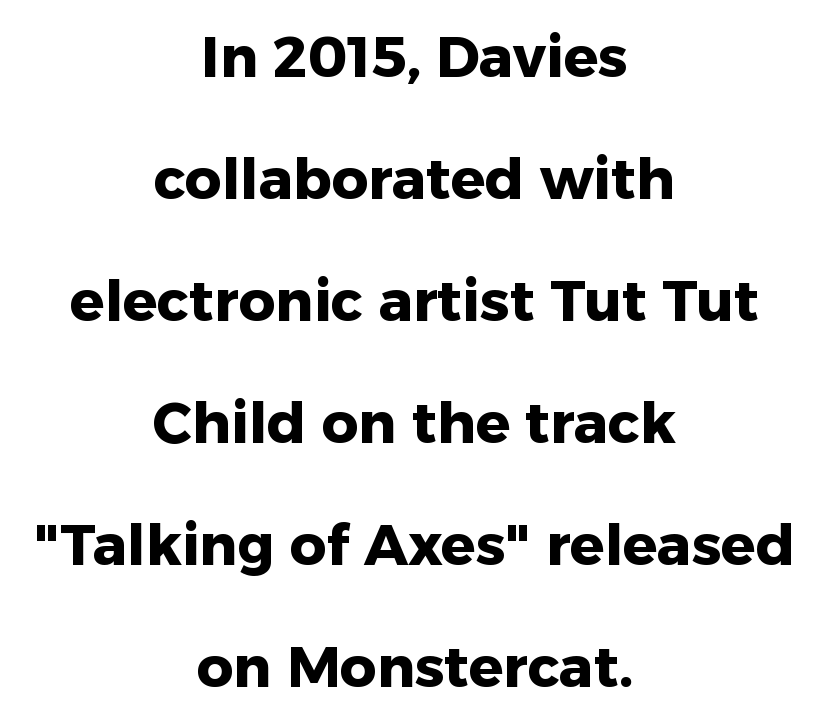
The image shows 57 px heavy sans-serif type, upright; set centered, loose line spacing (2.14x), normal letter spacing, not underlined; low stroke contrast and a medium x-height.
